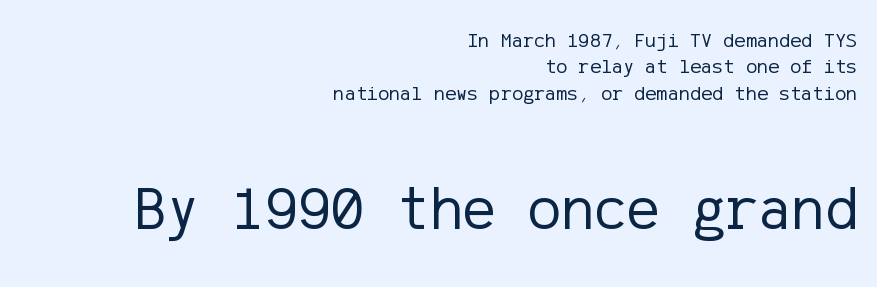
Q: Is the text bold? A: No.
Q: Is the text italic (slanted)? A: No, it is upright.
Q: Is the typeface a serif or a sans-serif typeface? A: Sans-serif.
Q: Is the text underlined? A: No.
Q: How is the paragraph aligned? A: Right-aligned.
Q: Is the spacing between letters normal or unusually wide? A: Normal.
Q: Is the spacing between lines tight, normal or loose? A: Normal.
Q: Which block of text is set in a larger size, the first (top) or the second (bottom)? A: The second (bottom) one.
Q: Width (condensed, normal, or wide)? A: Normal.
Q: Stroke contrast? A: Low.
Q: x-height? A: Medium.
